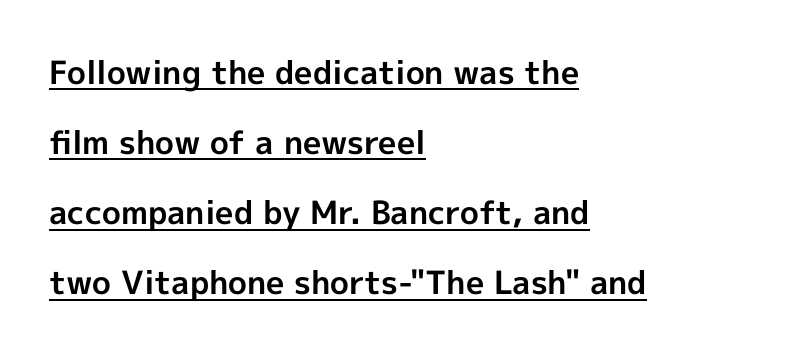
The image shows 32 px bold sans-serif type, upright; set left-aligned, loose line spacing (2.19x), normal letter spacing, underlined; a medium x-height.
